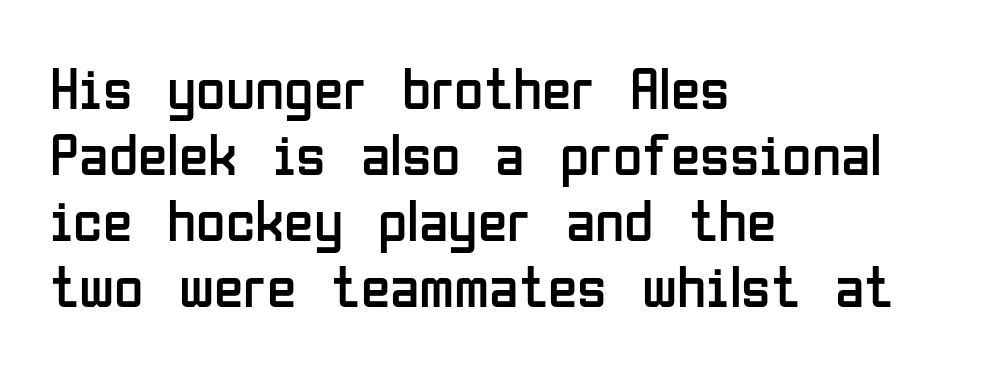
Q: Is the text bold? A: No.
Q: Is the text italic (slanted)? A: No, it is upright.
Q: Is the typeface a serif or a sans-serif typeface? A: Sans-serif.
Q: Is the text underlined? A: No.
Q: How is the paragraph aligned? A: Left-aligned.
Q: Is the spacing between letters normal or unusually wide? A: Normal.
Q: Is the spacing between lines tight, normal or loose? A: Tight.
Q: Width (condensed, normal, or wide)? A: Condensed.
Q: Stroke contrast? A: Low.
Q: x-height? A: Medium.
Q: Monospaced? A: No.
